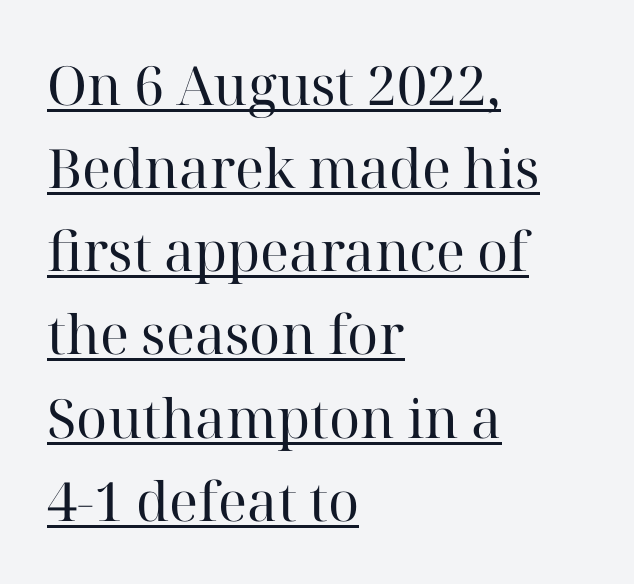
Q: Is the text bold? A: No.
Q: Is the text italic (slanted)? A: No, it is upright.
Q: Is the typeface a serif or a sans-serif typeface? A: Serif.
Q: Is the text underlined? A: Yes.
Q: How is the paragraph aligned? A: Left-aligned.
Q: Is the spacing between letters normal or unusually wide? A: Normal.
Q: Is the spacing between lines tight, normal or loose? A: Normal.
Q: Width (condensed, normal, or wide)? A: Normal.
Q: Stroke contrast? A: High.
Q: x-height? A: Medium.
Q: Monospaced? A: No.
